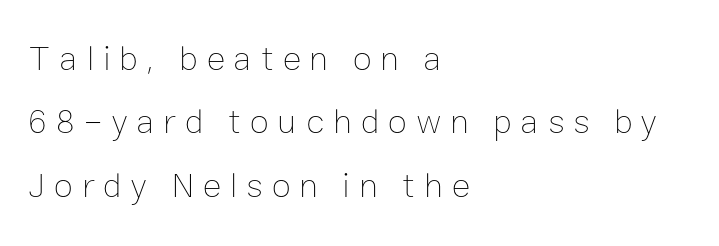
Q: Is the text bold? A: No.
Q: Is the text italic (slanted)? A: No, it is upright.
Q: Is the text underlined? A: No.
Q: How is the paragraph aligned? A: Left-aligned.
Q: Is the spacing between letters normal or unusually wide? A: Unusually wide.
Q: Width (condensed, normal, or wide)? A: Normal.
Q: Stroke contrast? A: Low.
Q: x-height? A: Medium.
Q: Monospaced? A: No.
